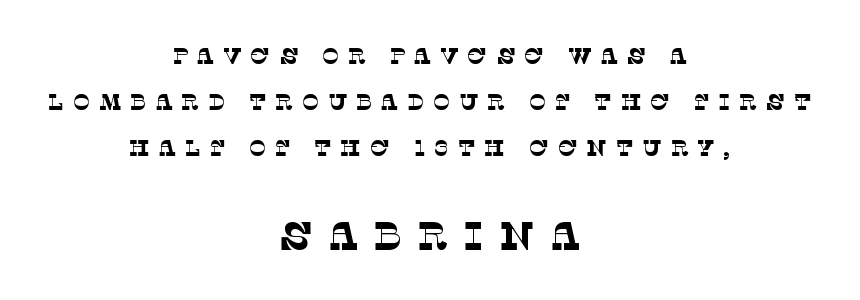
The image shows 40 px thin serif type; set centered, loose line spacing (1.99x), unusually wide letter spacing (+0.37 em), not underlined; the second (bottom) block is 1.74x larger; low stroke contrast and a large x-height.
